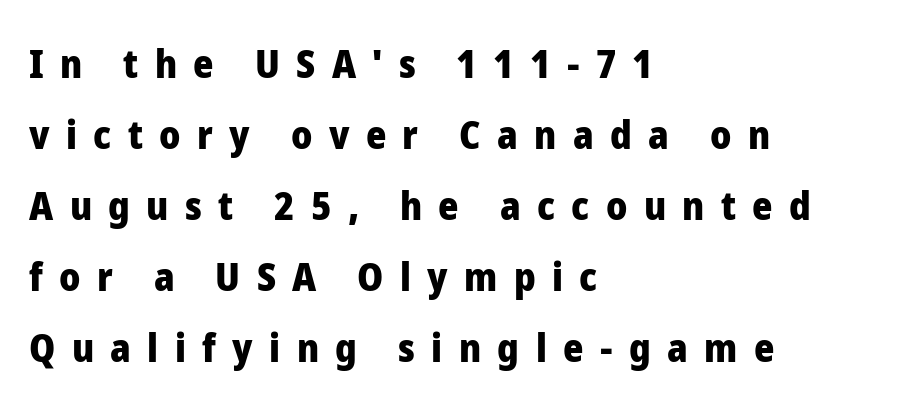
The image shows 39 px heavy sans-serif type, upright; set left-aligned, line spacing 1.82x, unusually wide letter spacing (+0.42 em), not underlined; low stroke contrast and a medium x-height.
